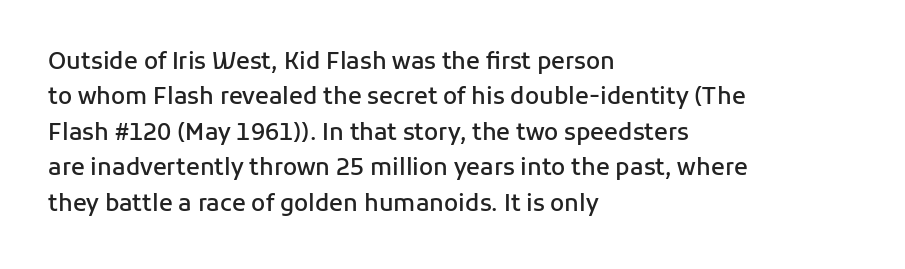
A bit beefed up — I'd call it semibold rather than bold. Upright lettering throughout. Students, observe: this is what conventionally led text looks like. The typesetter chose a ragged-right arrangement here. The rendering keeps characters at their native spacing. Only glyphs here, with clear space below each row.
